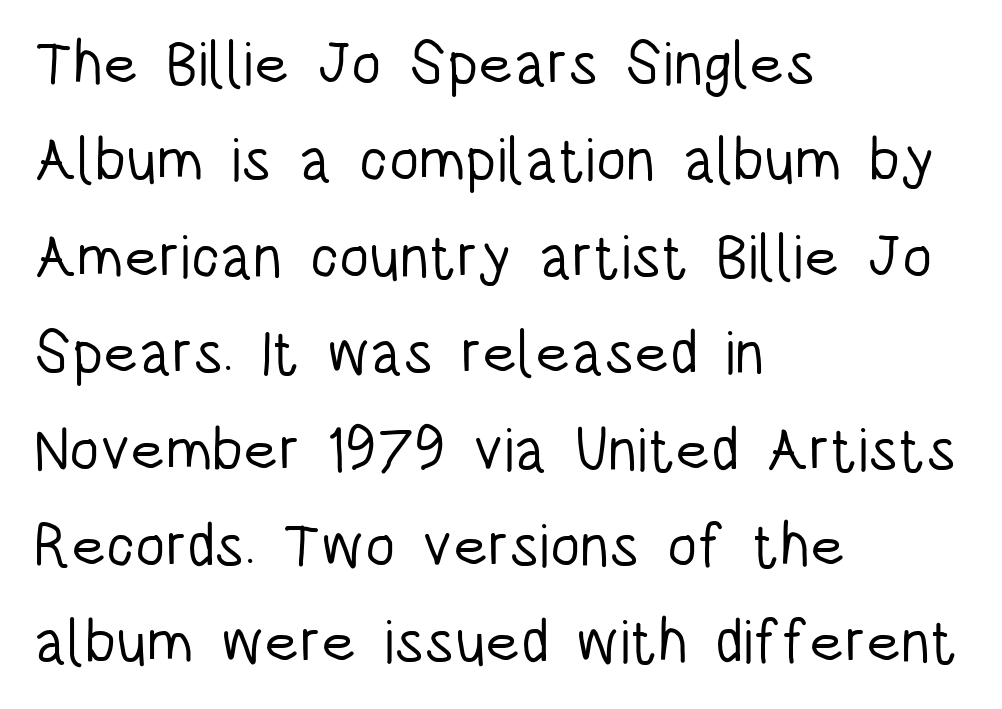
The image shows 61 px light, condensed sans-serif type, upright; set left-aligned, normal line spacing (1.58x), normal letter spacing, not underlined; low stroke contrast and a large x-height.
